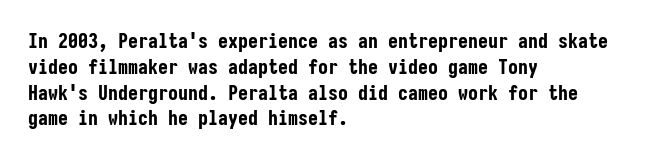
The image shows 20 px bold type, upright; set left-aligned, normal line spacing (1.29x), normal letter spacing, not underlined.
